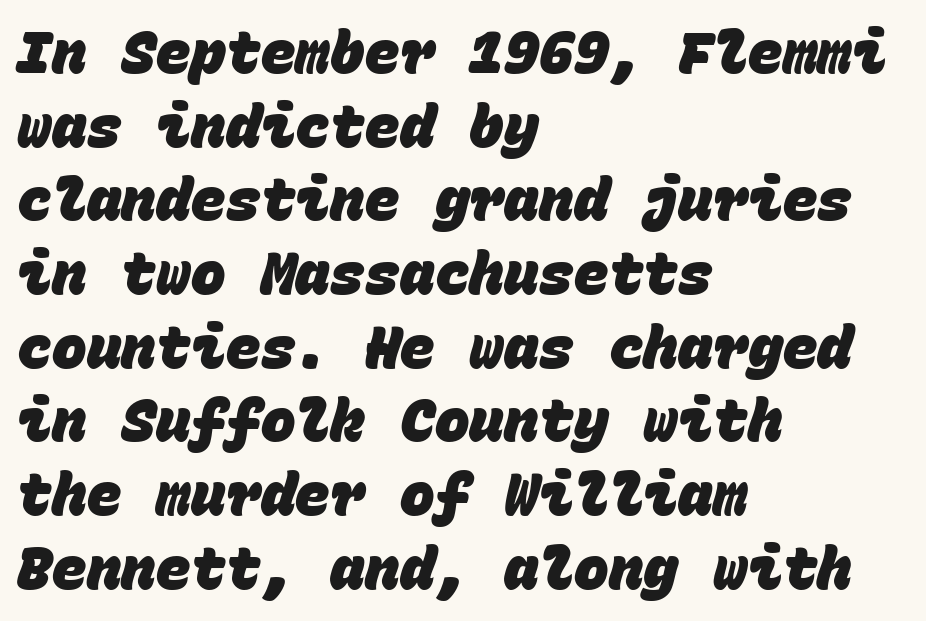
Q: Is the text bold? A: Yes.
Q: Is the typeface a serif or a sans-serif typeface? A: Sans-serif.
Q: Is the text underlined? A: No.
Q: How is the paragraph aligned? A: Left-aligned.
Q: Is the spacing between letters normal or unusually wide? A: Normal.
Q: Is the spacing between lines tight, normal or loose? A: Normal.
Q: Width (condensed, normal, or wide)? A: Normal.
Q: Stroke contrast? A: Low.
Q: x-height? A: Large.
Q: Monospaced? A: Yes.
